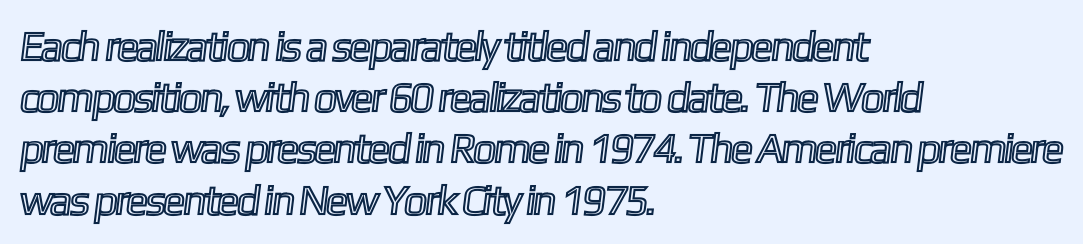
Q: Is the text underlined? A: No.
Q: How is the paragraph aligned? A: Left-aligned.
Q: Is the spacing between letters normal or unusually wide? A: Normal.
Q: Width (condensed, normal, or wide)? A: Condensed.
Q: x-height? A: Medium.
Q: Monospaced? A: No.
